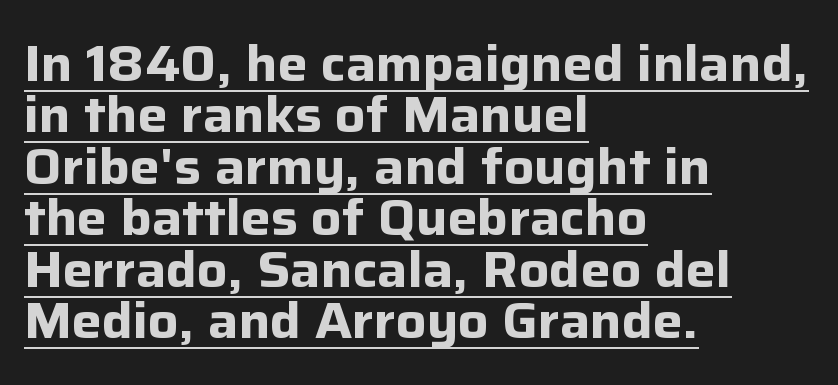
The image shows 50 px bold sans-serif type, upright; set left-aligned, tight line spacing (1.03x), normal letter spacing, underlined; low stroke contrast and a medium x-height.
